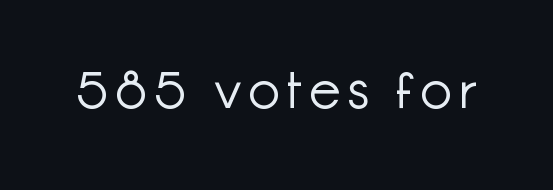
{"serif": "no", "italic": "no", "bold": "no", "weight": "light", "width": "normal", "stroke_contrast": "low", "x_height": "medium", "monospaced": "no", "underline": "no", "glyph_px": 51}
